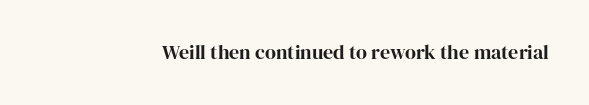
Q: Is the text italic (slanted)? A: No, it is upright.
Q: Is the text underlined? A: No.
Q: Is the spacing between letters normal or unusually wide? A: Normal.
